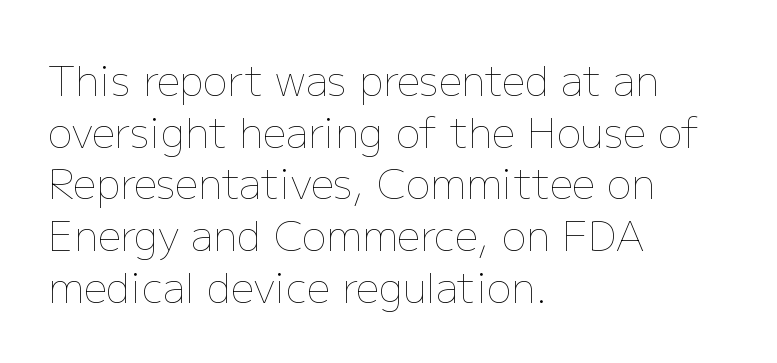
{"italic": "no", "bold": "no", "weight": "thin", "width": "normal", "stroke_contrast": "low", "x_height": "medium", "monospaced": "no", "underline": "no", "align": "left", "line_spacing": "normal", "line_spacing_ratio": 1.26, "letter_spacing": "normal", "letter_spacing_em": 0.0, "glyph_px": 41}
